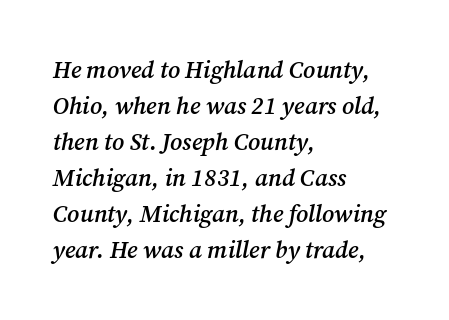
Q: Is the text bold? A: Semi-bold.
Q: Is the text italic (slanted)? A: Yes, it leans right by about 12 degrees.
Q: Is the text underlined? A: No.
Q: How is the paragraph aligned? A: Left-aligned.
Q: Is the spacing between letters normal or unusually wide? A: Normal.
Q: Is the spacing between lines tight, normal or loose? A: Normal.
